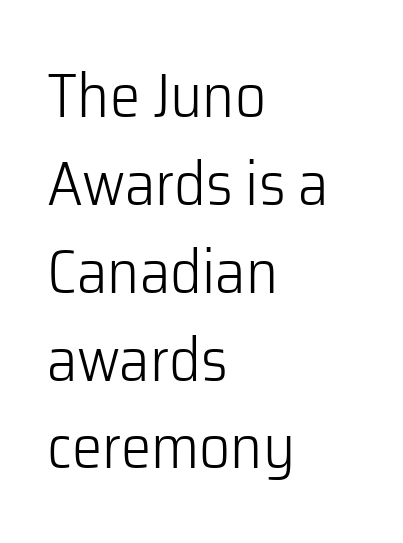
Q: Is the text bold? A: No.
Q: Is the text italic (slanted)? A: No, it is upright.
Q: Is the typeface a serif or a sans-serif typeface? A: Sans-serif.
Q: Is the text underlined? A: No.
Q: How is the paragraph aligned? A: Left-aligned.
Q: Is the spacing between letters normal or unusually wide? A: Normal.
Q: Is the spacing between lines tight, normal or loose? A: Normal.
Q: Width (condensed, normal, or wide)? A: Normal.
Q: Stroke contrast? A: Low.
Q: x-height? A: Medium.
Q: Monospaced? A: No.
